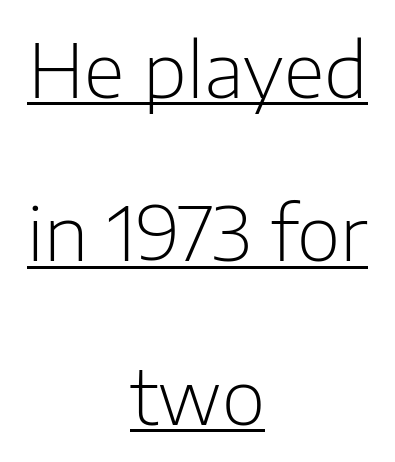
Q: Is the text bold? A: No.
Q: Is the text italic (slanted)? A: No, it is upright.
Q: Is the typeface a serif or a sans-serif typeface? A: Sans-serif.
Q: Is the text underlined? A: Yes.
Q: How is the paragraph aligned? A: Centered.
Q: Is the spacing between letters normal or unusually wide? A: Normal.
Q: Is the spacing between lines tight, normal or loose? A: Loose.
Q: Width (condensed, normal, or wide)? A: Normal.
Q: Stroke contrast? A: Low.
Q: x-height? A: Medium.
Q: Monospaced? A: No.
